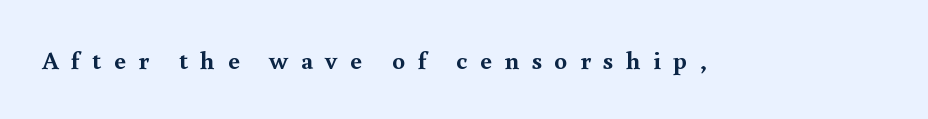
{"italic": "no", "bold": "yes", "underline": "no", "letter_spacing": "wide", "letter_spacing_em": 0.48, "glyph_px": 26}
